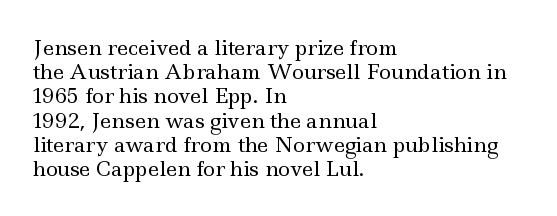
The image shows 20 px text type, upright; set left-aligned, line spacing 1.21x, normal letter spacing, not underlined.
